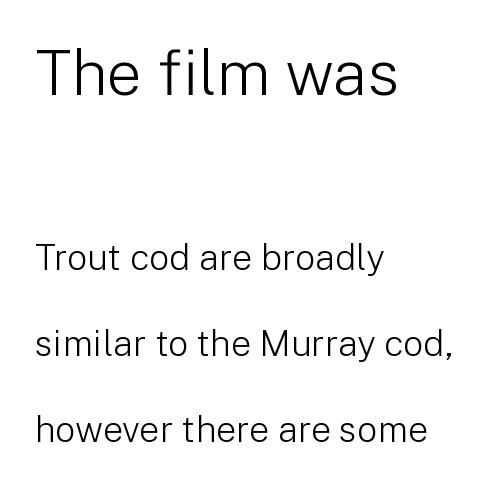
Glyph-to-glyph distance matches everyday printed text. Casual observation: everything's shoved over to the left. A typesetter would call this leading open, well beyond the default. Every character sits straight up, as roman type does. This rendering employs a face without finishing strokes, i.e., a sans-serif.
